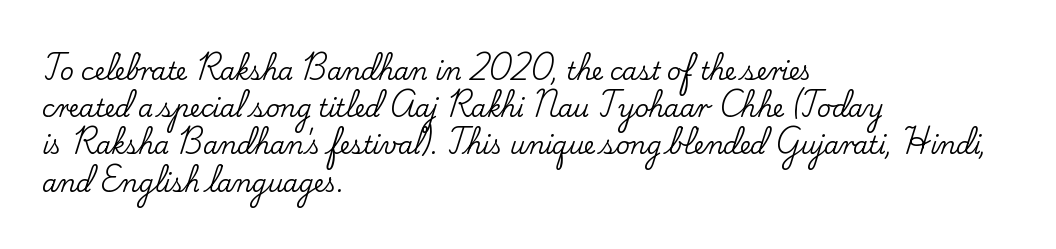
Q: Is the text italic (slanted)? A: Yes.
Q: Is the text underlined? A: No.
Q: How is the paragraph aligned? A: Left-aligned.
Q: Is the spacing between letters normal or unusually wide? A: Normal.
Q: Is the spacing between lines tight, normal or loose? A: Normal.
